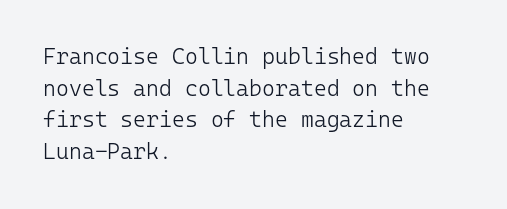
The image shows 22 px text type, upright; set left-aligned, normal line spacing (1.44x), normal letter spacing, not underlined.
